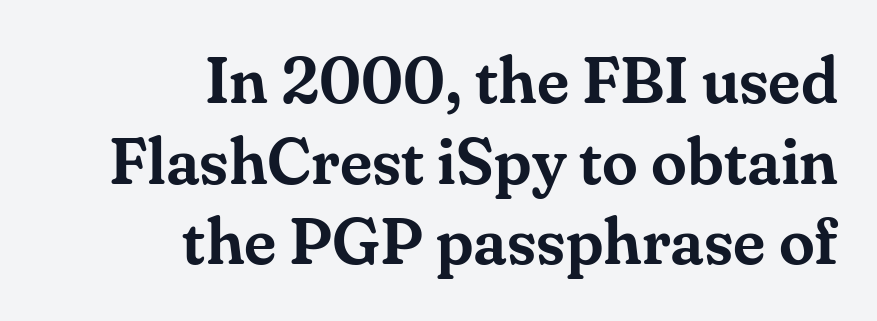
The image shows 65 px serif type, upright; set right-aligned, line spacing 1.24x, normal letter spacing, not underlined; medium stroke contrast and a small x-height.
